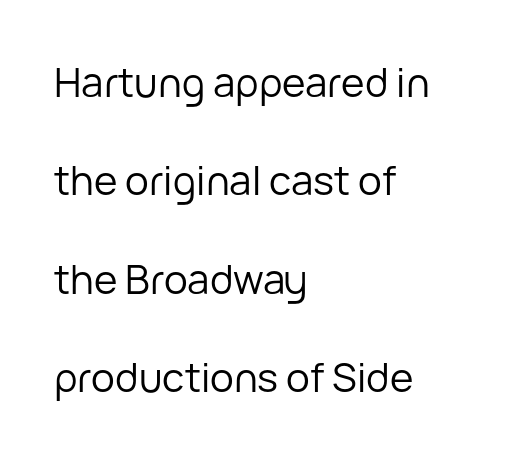
All the whitespace from short lines collects on the right. Does the leading feel generous? Absolutely, it's lavish. There is no visible air inserted between adjacent glyphs. The typeface chosen for these lines omits serifs.
